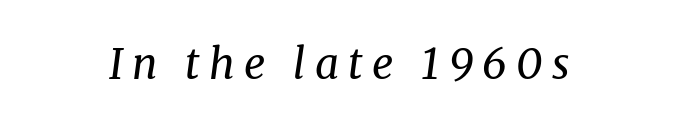
Q: Is the text bold? A: No.
Q: Is the text italic (slanted)? A: Yes, it leans right by about 8 degrees.
Q: Is the typeface a serif or a sans-serif typeface? A: Serif.
Q: Is the text underlined? A: No.
Q: Is the spacing between letters normal or unusually wide? A: Unusually wide.
Q: Width (condensed, normal, or wide)? A: Normal.
Q: Stroke contrast? A: Medium.
Q: x-height? A: Medium.
Q: Monospaced? A: No.
